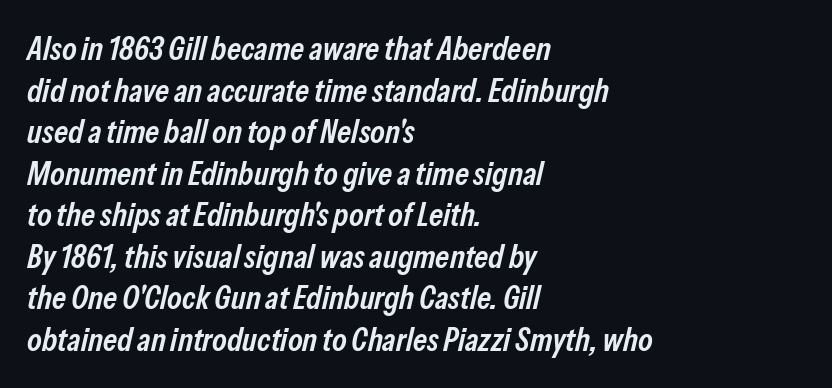
{"italic": "yes", "lean": "right", "slant_degrees": 13, "bold": "semi", "weight": "semibold", "width": "condensed", "stroke_contrast": "low", "x_height": "medium", "monospaced": "no", "underline": "no", "align": "left", "line_spacing": "normal", "line_spacing_ratio": 1.26, "letter_spacing": "normal", "letter_spacing_em": 0.0, "glyph_px": 33}
